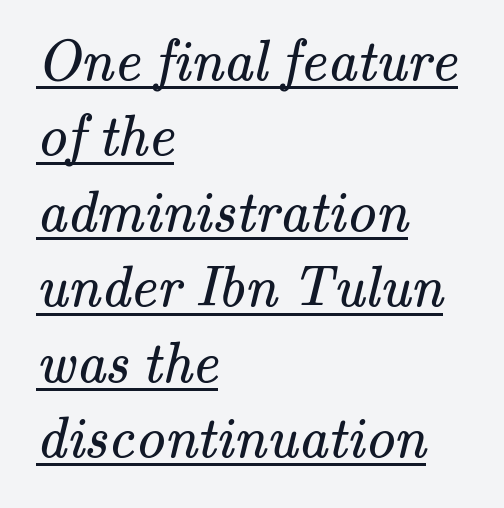
In terms of leading, this rendering sits right in the middle. Layout note: lines flush left. The letters advance in unequal steps, a hallmark of proportional type. Serifs: yes, visible at the terminals of the letterforms.
